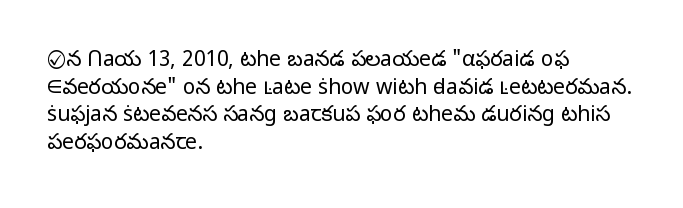
{"italic": "no", "bold": "no", "underline": "no", "align": "left", "line_spacing": "normal", "line_spacing_ratio": 1.32, "letter_spacing": "normal", "letter_spacing_em": 0.0, "glyph_px": 21}
